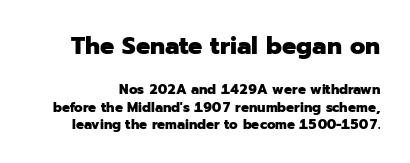
Q: Is the text bold? A: Yes.
Q: Is the text italic (slanted)? A: No, it is upright.
Q: Is the text underlined? A: No.
Q: Is the spacing between letters normal or unusually wide? A: Normal.
Q: Which block of text is set in a larger size, the first (top) or the second (bottom)? A: The first (top) one.
